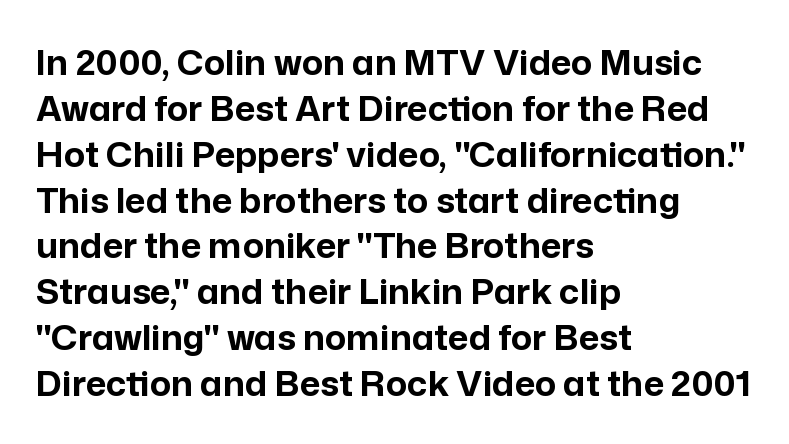
The letters advance in unequal steps, a hallmark of proportional type. Weight: bold. The area under the type is left untouched. Every stem runs plumb, perpendicular to the baseline. A typesetter would call this zero additional tracking.
